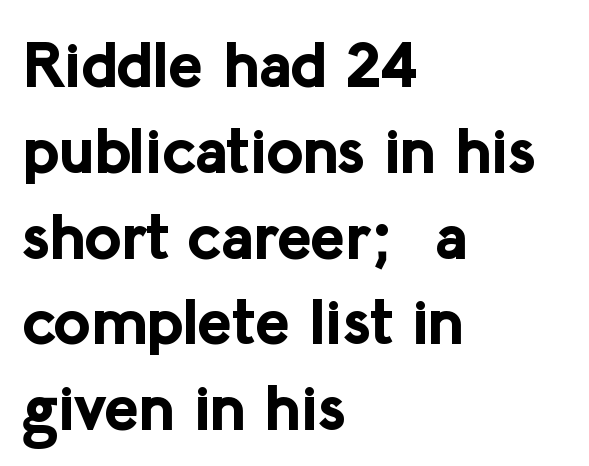
{"serif": "no", "italic": "no", "bold": "yes", "weight": "bold", "width": "normal", "stroke_contrast": "low", "x_height": "medium", "monospaced": "no", "underline": "no", "align": "left", "line_spacing": "normal", "line_spacing_ratio": 1.32, "letter_spacing": "normal", "letter_spacing_em": 0.0, "glyph_px": 65}
